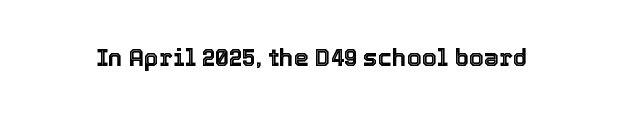
{"italic": "no", "underline": "no", "letter_spacing": "normal", "letter_spacing_em": 0.0, "glyph_px": 24}
